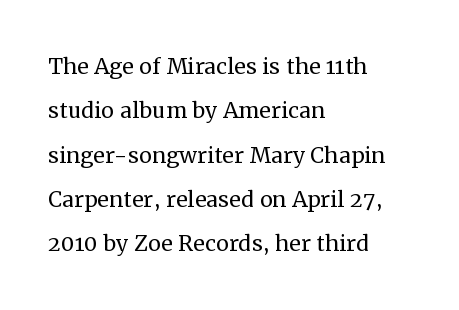
Q: Is the text bold? A: No.
Q: Is the text italic (slanted)? A: No, it is upright.
Q: Is the typeface a serif or a sans-serif typeface? A: Serif.
Q: Is the text underlined? A: No.
Q: How is the paragraph aligned? A: Left-aligned.
Q: Is the spacing between letters normal or unusually wide? A: Normal.
Q: Is the spacing between lines tight, normal or loose? A: Normal.
Q: Width (condensed, normal, or wide)? A: Normal.
Q: Stroke contrast? A: Medium.
Q: x-height? A: Medium.
Q: Monospaced? A: No.
